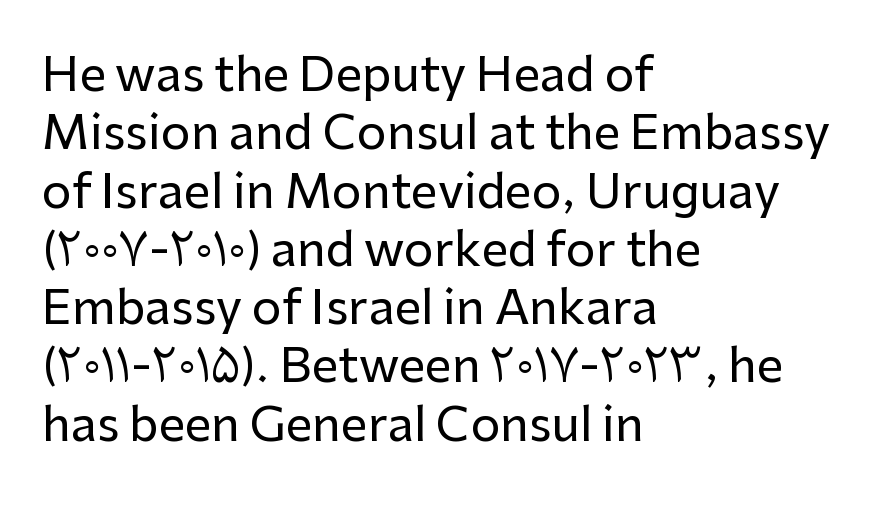
The image shows 47 px sans-serif type, upright; set left-aligned, line spacing 1.24x, normal letter spacing, not underlined; low stroke contrast and a medium x-height.
